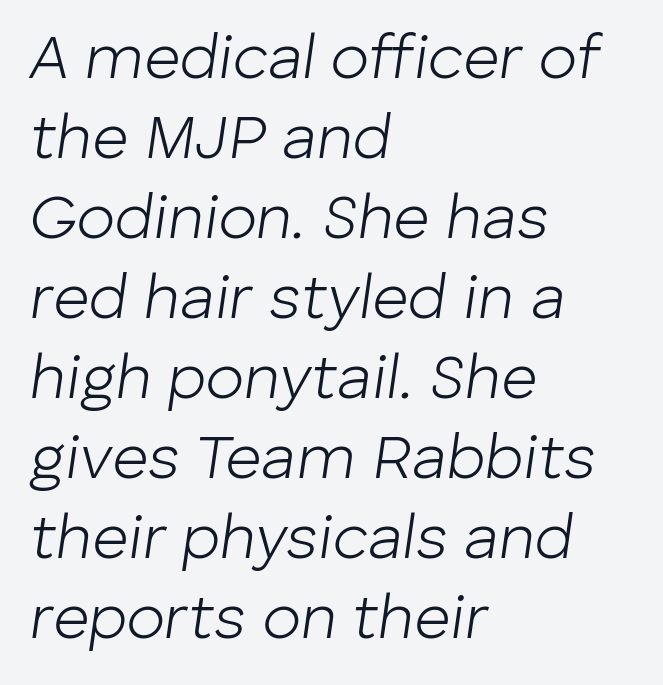
{"italic": "yes", "lean": "right", "slant_degrees": 8, "bold": "no", "weight": "light", "width": "normal", "stroke_contrast": "low", "x_height": "medium", "monospaced": "no", "underline": "no", "align": "left", "line_spacing": "normal", "line_spacing_ratio": 1.27, "letter_spacing": "normal", "letter_spacing_em": 0.0, "glyph_px": 63}
